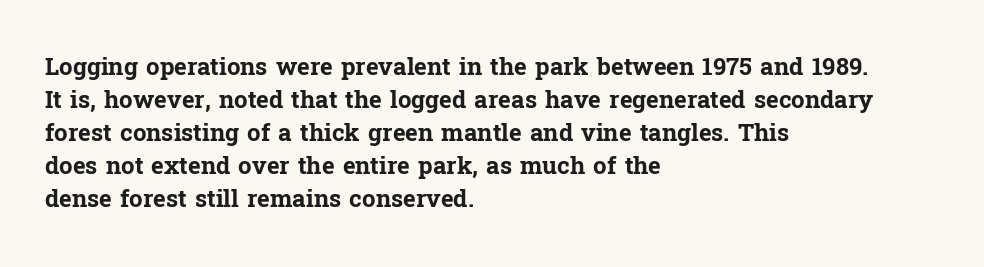
{"italic": "no", "bold": "yes", "underline": "no", "align": "left", "line_spacing": "normal", "line_spacing_ratio": 1.37, "letter_spacing": "normal", "letter_spacing_em": 0.0, "glyph_px": 24}
